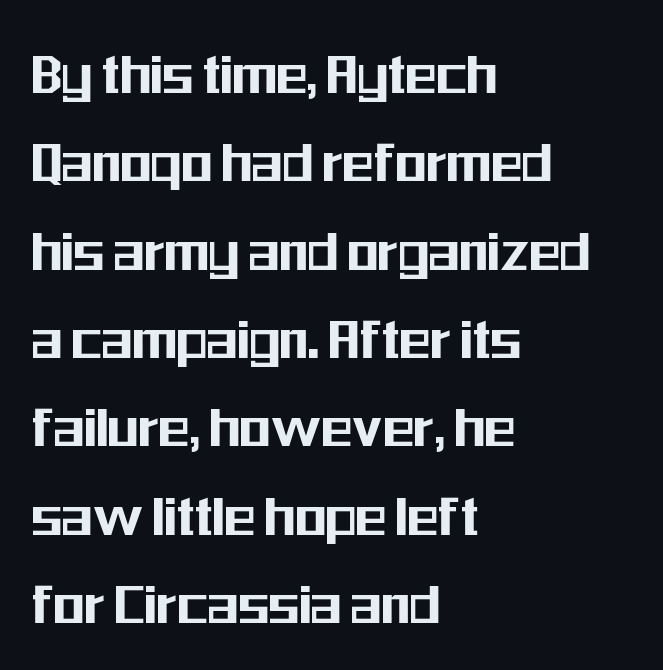
Q: Is the text italic (slanted)? A: No, it is upright.
Q: Is the typeface a serif or a sans-serif typeface? A: Sans-serif.
Q: Is the text underlined? A: No.
Q: How is the paragraph aligned? A: Left-aligned.
Q: Is the spacing between letters normal or unusually wide? A: Normal.
Q: Is the spacing between lines tight, normal or loose? A: Normal.
Q: Width (condensed, normal, or wide)? A: Condensed.
Q: Stroke contrast? A: Medium.
Q: x-height? A: Medium.
Q: Monospaced? A: No.
